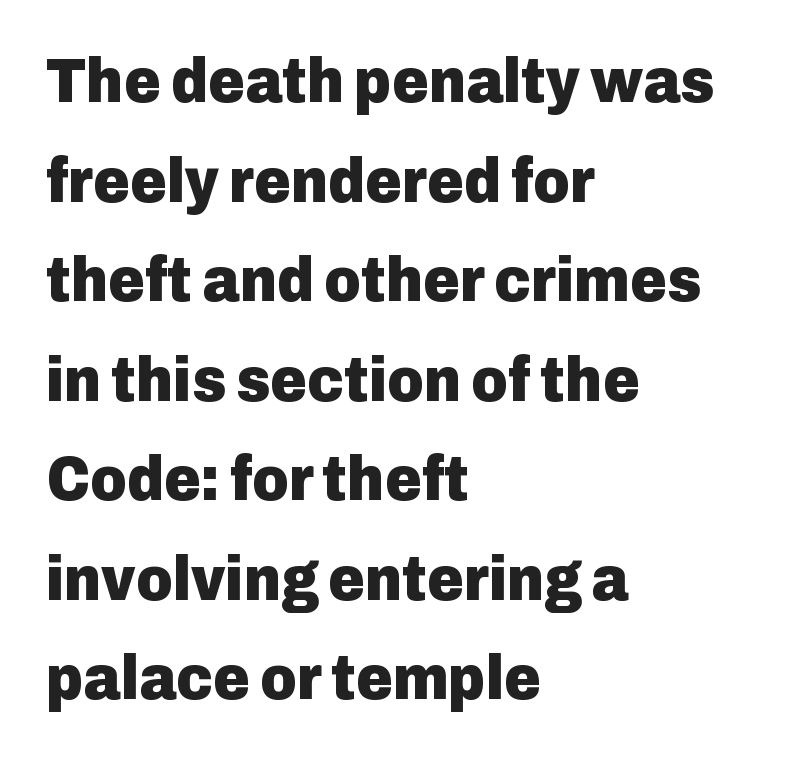
These lines sit exactly where default settings would place them. The typography opts for an upright posture over an oblique one. Unmarked baselines from the first word to the last. All the whitespace from short lines collects on the right.
